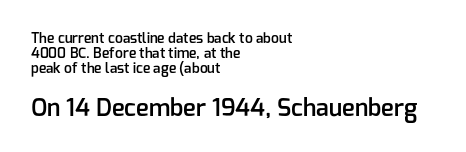
The image shows 24 px text type, upright; set left-aligned, tight line spacing (1.08x), normal letter spacing, not underlined; the second (bottom) block is 1.71x larger.
